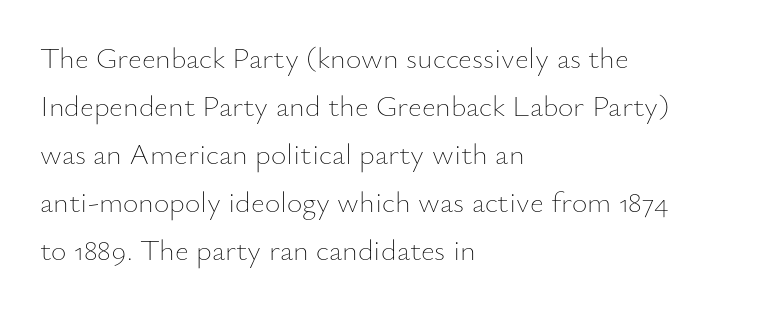
{"italic": "no", "bold": "no", "weight": "thin", "width": "normal", "stroke_contrast": "low", "x_height": "small", "monospaced": "no", "underline": "no", "align": "left", "line_spacing": "normal", "line_spacing_ratio": 1.6, "letter_spacing": "normal", "letter_spacing_em": 0.0, "glyph_px": 30}
